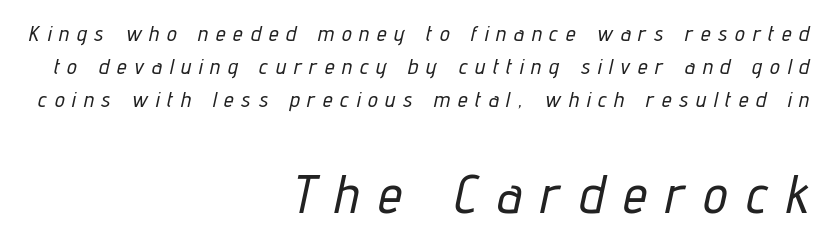
Q: Is the text italic (slanted)? A: Yes, it leans right by about 12 degrees.
Q: Is the text underlined? A: No.
Q: How is the paragraph aligned? A: Right-aligned.
Q: Is the spacing between letters normal or unusually wide? A: Unusually wide.
Q: Is the spacing between lines tight, normal or loose? A: Normal.
Q: Which block of text is set in a larger size, the first (top) or the second (bottom)? A: The second (bottom) one.
Q: Width (condensed, normal, or wide)? A: Condensed.
Q: Stroke contrast? A: Low.
Q: x-height? A: Medium.
Q: Monospaced? A: No.
